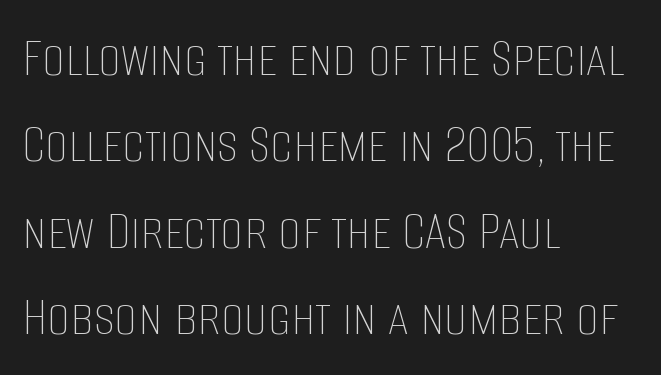
Q: Is the text bold? A: No.
Q: Is the text italic (slanted)? A: No, it is upright.
Q: Is the text underlined? A: No.
Q: How is the paragraph aligned? A: Left-aligned.
Q: Is the spacing between letters normal or unusually wide? A: Normal.
Q: Is the spacing between lines tight, normal or loose? A: Normal.
Q: Width (condensed, normal, or wide)? A: Condensed.
Q: Stroke contrast? A: Low.
Q: x-height? A: Large.
Q: Monospaced? A: No.
